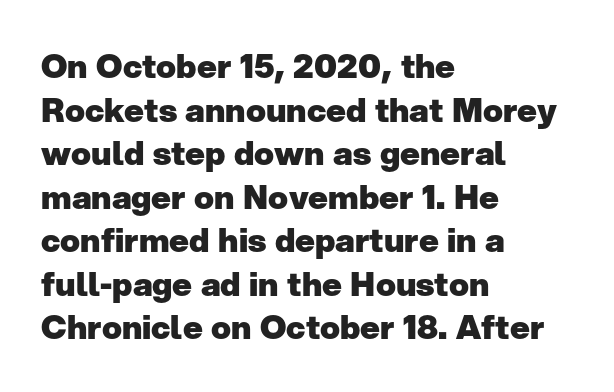
The image shows 33 px heavy sans-serif type, upright; set left-aligned, normal line spacing (1.32x), normal letter spacing, not underlined; low stroke contrast and a medium x-height.
